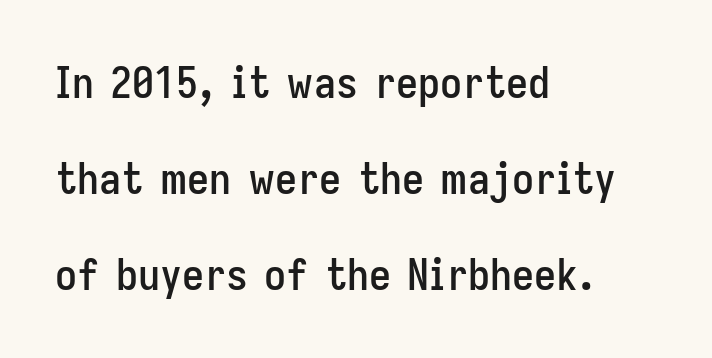
Look at the bottom of the vertical strokes: they stop flat, with no serifs. The space beneath each line is pristine and unruled. Notice how the passage keeps a crisp vertical edge on the left only. The block of text is sparse from top to bottom, with ample space between rows.
